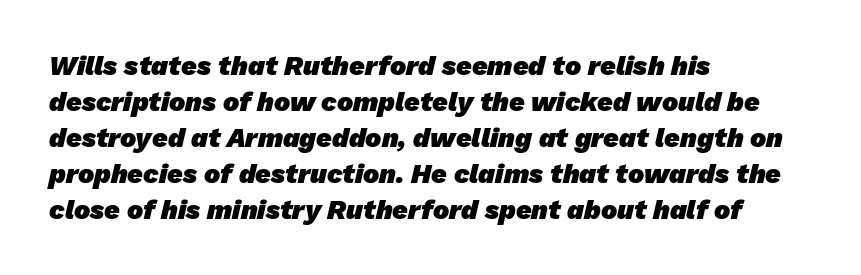
{"bold": "yes", "underline": "no", "align": "left", "line_spacing": "normal", "line_spacing_ratio": 1.33, "letter_spacing": "normal", "letter_spacing_em": 0.0, "glyph_px": 27}
